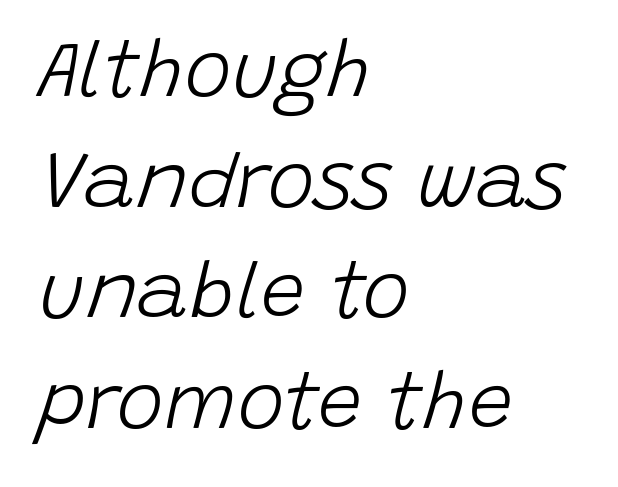
Q: Is the text bold? A: No.
Q: Is the text italic (slanted)? A: Yes, it leans right by about 15 degrees.
Q: Is the text underlined? A: No.
Q: How is the paragraph aligned? A: Left-aligned.
Q: Is the spacing between letters normal or unusually wide? A: Normal.
Q: Is the spacing between lines tight, normal or loose? A: Normal.
Q: Width (condensed, normal, or wide)? A: Normal.
Q: Stroke contrast? A: Low.
Q: x-height? A: Large.
Q: Monospaced? A: No.
